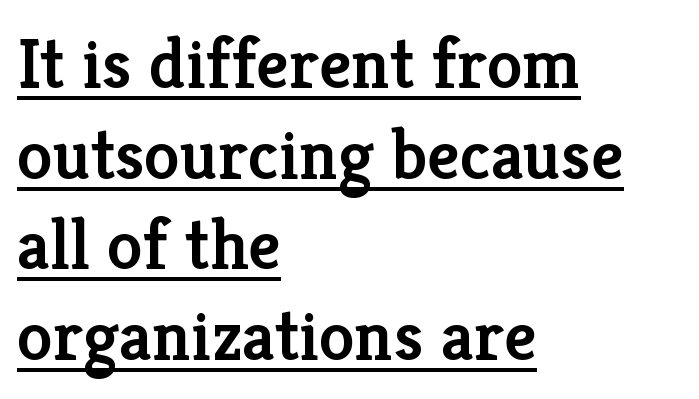
{"serif": "yes", "italic": "no", "bold": "semi", "weight": "semibold", "width": "normal", "stroke_contrast": "low", "x_height": "medium", "monospaced": "no", "underline": "yes", "align": "left", "line_spacing": "normal", "line_spacing_ratio": 1.26, "letter_spacing": "normal", "letter_spacing_em": 0.0, "glyph_px": 72}
